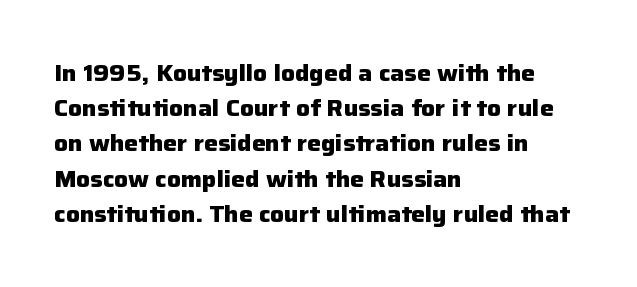
The image shows 23 px bold type, upright; set left-aligned, normal line spacing (1.53x), normal letter spacing, not underlined.
